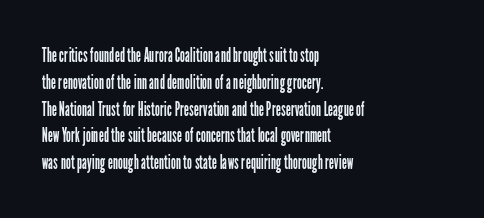
{"italic": "no", "bold": "no", "underline": "no", "align": "left", "line_spacing": "normal", "line_spacing_ratio": 1.34, "letter_spacing": "normal", "letter_spacing_em": 0.0, "glyph_px": 20}
